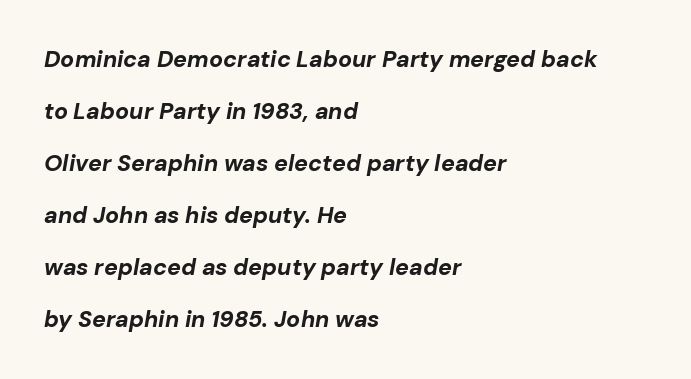
Between one letter and the next there's only the usual sliver of space. The passage shown is not underscored anywhere. Does the weight exceed regular? Yes, all the way to bold. The whole block is typeset with a tilt.
